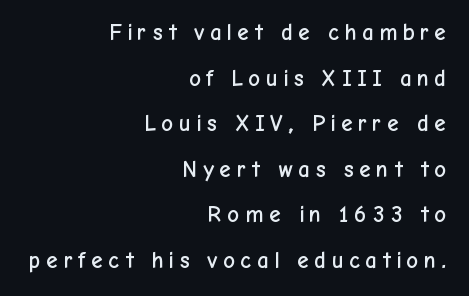
{"italic": "no", "underline": "no", "align": "right", "line_spacing": "loose", "line_spacing_ratio": 1.98, "letter_spacing": "wide", "letter_spacing_em": 0.2, "glyph_px": 23}
